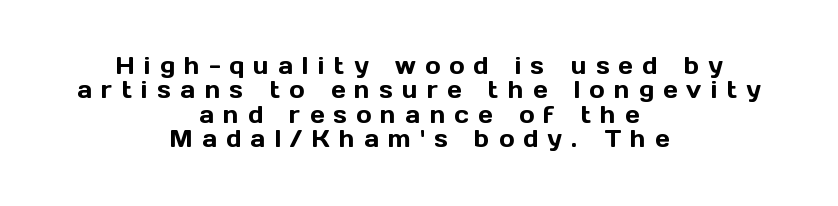
The image shows 23 px text type, upright; set centered, tight line spacing (1.06x), unusually wide letter spacing (+0.4 em), not underlined.
